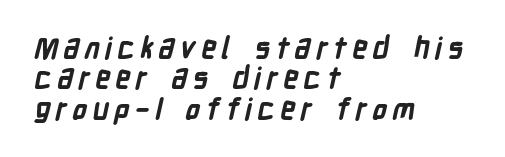
Q: Is the text bold? A: Yes.
Q: Is the typeface a serif or a sans-serif typeface? A: Sans-serif.
Q: Is the text underlined? A: No.
Q: How is the paragraph aligned? A: Left-aligned.
Q: Is the spacing between lines tight, normal or loose? A: Tight.
Q: Width (condensed, normal, or wide)? A: Condensed.
Q: Stroke contrast? A: Low.
Q: x-height? A: Medium.
Q: Monospaced? A: No.
